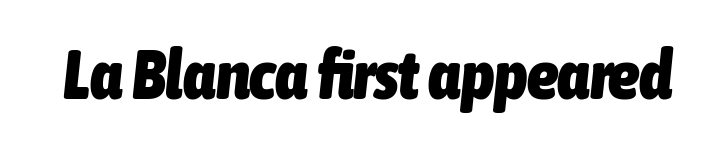
The specimen omits any rule beneath the text block's lines. On the weight axis this lands at bold, roughly 700. Is this a fixed-width face? No — the glyphs have proportional, varying widths. The letters are slanted; this is an italic face. Does extra space separate the letters? No, they use regular spacing.
